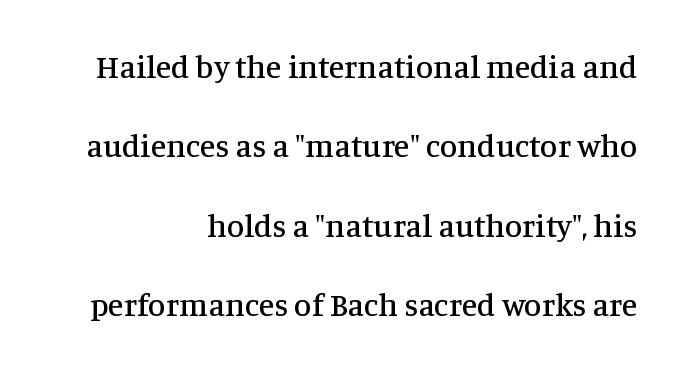
Q: Is the text italic (slanted)? A: No, it is upright.
Q: Is the typeface a serif or a sans-serif typeface? A: Serif.
Q: Is the text underlined? A: No.
Q: How is the paragraph aligned? A: Right-aligned.
Q: Is the spacing between letters normal or unusually wide? A: Normal.
Q: Is the spacing between lines tight, normal or loose? A: Loose.
Q: Width (condensed, normal, or wide)? A: Normal.
Q: Stroke contrast? A: Medium.
Q: x-height? A: Large.
Q: Monospaced? A: No.
